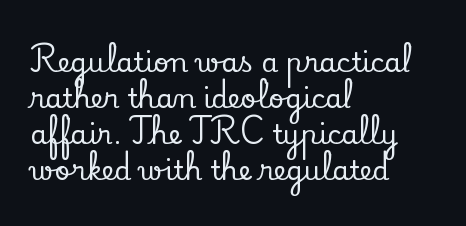
Vertically, the passage feels balanced, rows spaced as you'd expect. The face used here is rendered with its standard letterfit. The words here are not underlined. Posture: straight, roman, zero tilt.
